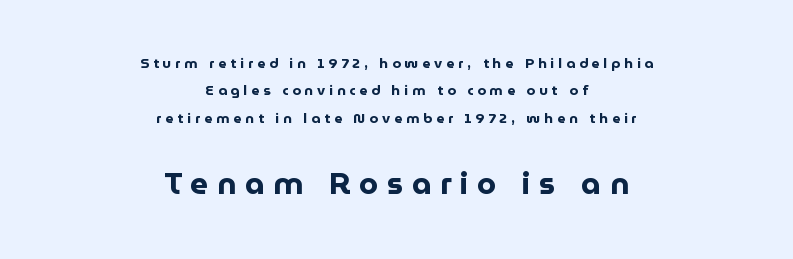
Q: Is the text bold? A: Yes.
Q: Is the text italic (slanted)? A: No, it is upright.
Q: Is the typeface a serif or a sans-serif typeface? A: Sans-serif.
Q: Is the text underlined? A: No.
Q: How is the paragraph aligned? A: Centered.
Q: Is the spacing between letters normal or unusually wide? A: Unusually wide.
Q: Is the spacing between lines tight, normal or loose? A: Loose.
Q: Which block of text is set in a larger size, the first (top) or the second (bottom)? A: The second (bottom) one.
Q: Width (condensed, normal, or wide)? A: Normal.
Q: Stroke contrast? A: Low.
Q: x-height? A: Medium.
Q: Monospaced? A: No.
